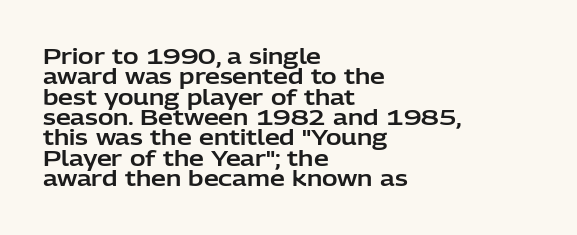
Q: Is the text italic (slanted)? A: No, it is upright.
Q: Is the text underlined? A: No.
Q: How is the paragraph aligned? A: Left-aligned.
Q: Is the spacing between letters normal or unusually wide? A: Normal.
Q: Is the spacing between lines tight, normal or loose? A: Tight.
